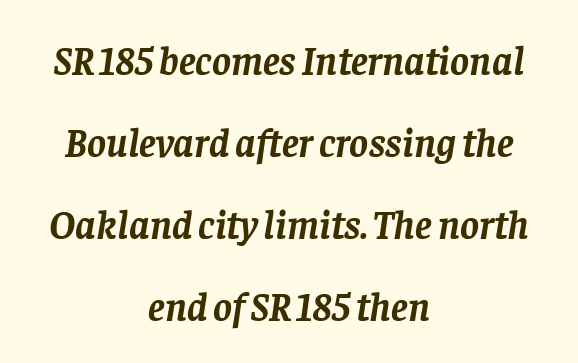
The image shows 40 px semibold serif type, italic (leaning right); set centered, loose line spacing (2.05x), normal letter spacing, not underlined; low stroke contrast and a large x-height.
